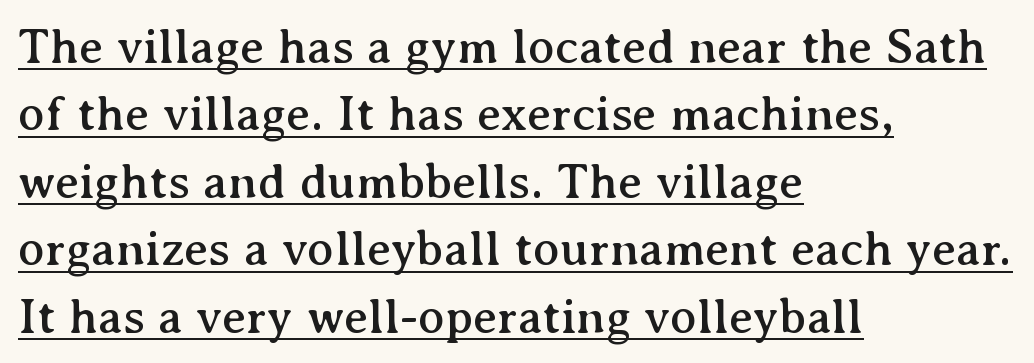
{"serif": "yes", "italic": "no", "width": "normal", "stroke_contrast": "medium", "x_height": "medium", "monospaced": "no", "underline": "yes", "align": "left", "line_spacing": "normal", "line_spacing_ratio": 1.35, "letter_spacing": "normal", "letter_spacing_em": 0.0, "glyph_px": 50}
